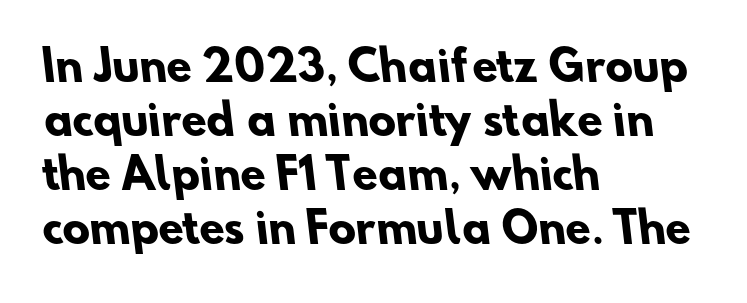
No word sits above an underline. Typeset ragged right — the left edge is the straight one. These lines carry a lot of weight — the face is fully bold. Inter-character spacing is left at the font's built-in metrics.
